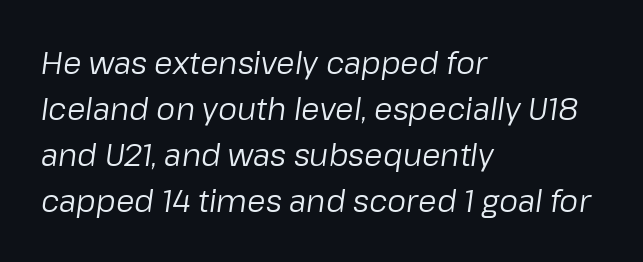
Leftover space on each line is placed entirely after the last word. A normal amount of white space separates one row of letters from the next. The face used here is proportionally spaced, like ordinary book or web type. Is the stroke heavy? The answer is a plain regular-or-lighter.
